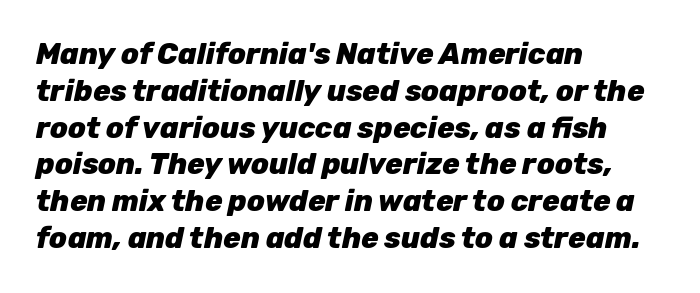
The image shows 29 px heavy type, italic (leaning right); set left-aligned, normal line spacing (1.27x), normal letter spacing, not underlined; low stroke contrast and a medium x-height.
